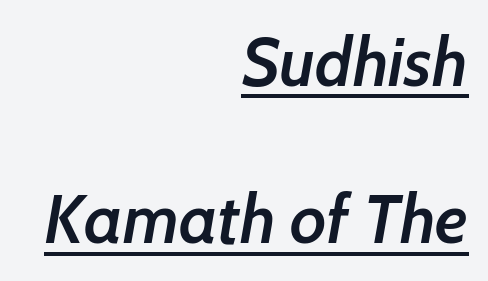
Q: Is the text bold? A: Semi-bold.
Q: Is the text italic (slanted)? A: Yes, it leans right by about 7 degrees.
Q: Is the text underlined? A: Yes.
Q: How is the paragraph aligned? A: Right-aligned.
Q: Is the spacing between letters normal or unusually wide? A: Normal.
Q: Is the spacing between lines tight, normal or loose? A: Loose.
Q: Width (condensed, normal, or wide)? A: Normal.
Q: Stroke contrast? A: Low.
Q: x-height? A: Medium.
Q: Monospaced? A: No.
